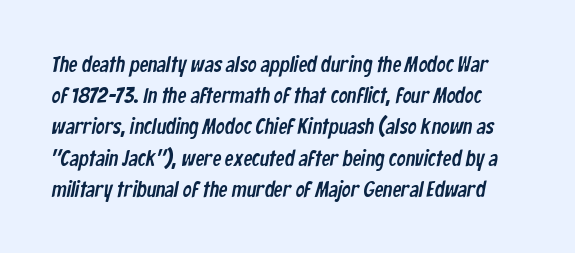
{"underline": "no", "line_spacing": "normal", "line_spacing_ratio": 1.42, "letter_spacing": "normal", "letter_spacing_em": 0.0, "glyph_px": 22}
